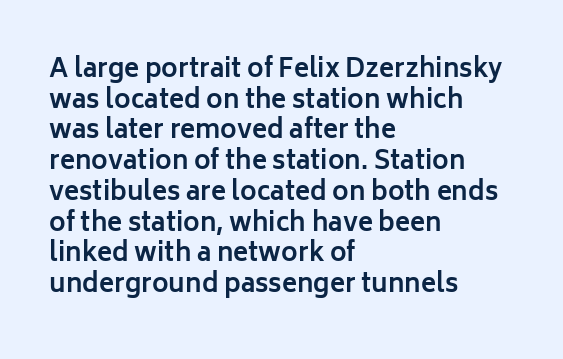
The image shows 25 px bold type, upright; set left-aligned, line spacing 1.23x, normal letter spacing, not underlined.
